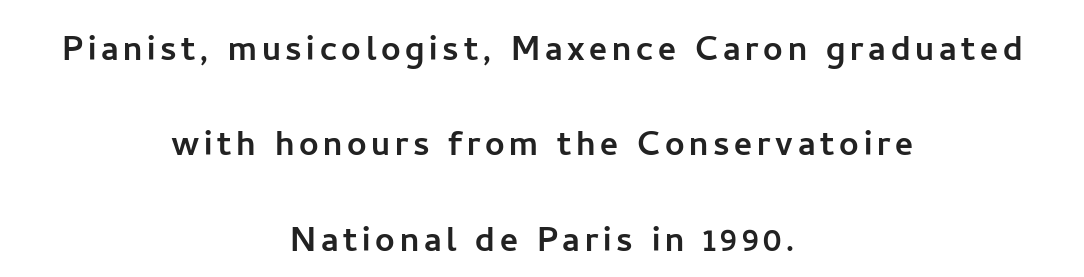
The type family on display is of the sans-serif kind. The passage shown stacks its lines with a broad gap. The typography opts for an upright posture over an oblique one. Does the copy run flush right? No — it is centered line by line. This rendering features lettering with no underline.
